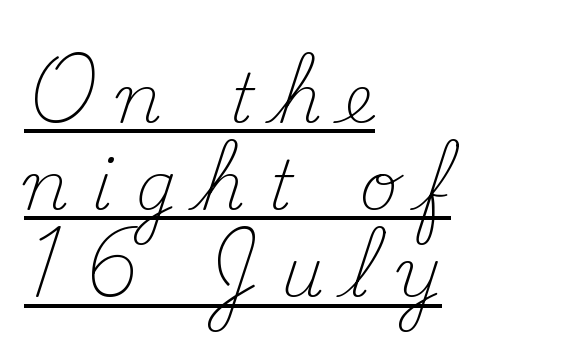
{"serif": "yes", "bold": "no", "weight": "light", "width": "normal", "stroke_contrast": "medium", "x_height": "small", "monospaced": "no", "underline": "yes", "align": "left", "line_spacing": "normal", "line_spacing_ratio": 1.3, "letter_spacing": "wide", "letter_spacing_em": 0.34, "glyph_px": 67}
